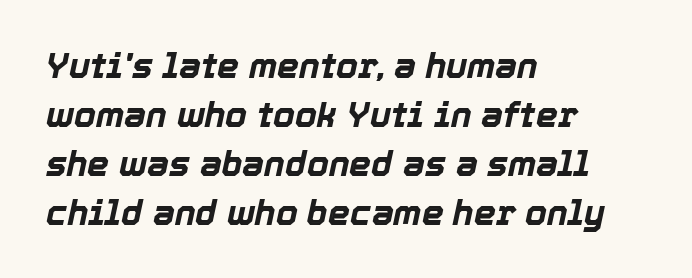
The leading is moderate, giving the passage an even texture. Is this a fixed-width face? No — the glyphs have proportional, varying widths. The gaps between neighbouring characters are ordinary and unremarkable. Decoration check: the copy has no underline. It's the slanting kind of type.
